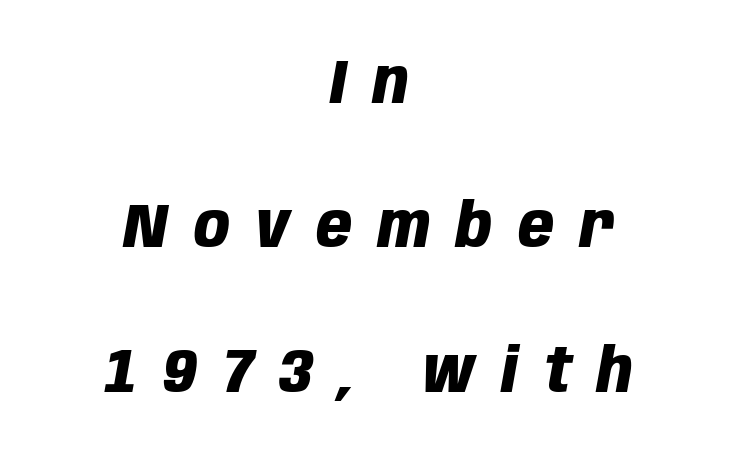
Q: Is the text bold? A: Yes.
Q: Is the text italic (slanted)? A: Yes, it leans right by about 10 degrees.
Q: Is the text underlined? A: No.
Q: How is the paragraph aligned? A: Centered.
Q: Is the spacing between letters normal or unusually wide? A: Unusually wide.
Q: Is the spacing between lines tight, normal or loose? A: Loose.
Q: Width (condensed, normal, or wide)? A: Condensed.
Q: Stroke contrast? A: Low.
Q: x-height? A: Large.
Q: Monospaced? A: No.
